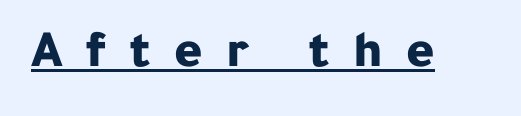
Q: Is the text bold? A: Yes.
Q: Is the text italic (slanted)? A: No, it is upright.
Q: Is the typeface a serif or a sans-serif typeface? A: Sans-serif.
Q: Is the text underlined? A: Yes.
Q: Is the spacing between letters normal or unusually wide? A: Unusually wide.
Q: Width (condensed, normal, or wide)? A: Normal.
Q: Stroke contrast? A: Low.
Q: x-height? A: Medium.
Q: Monospaced? A: No.
